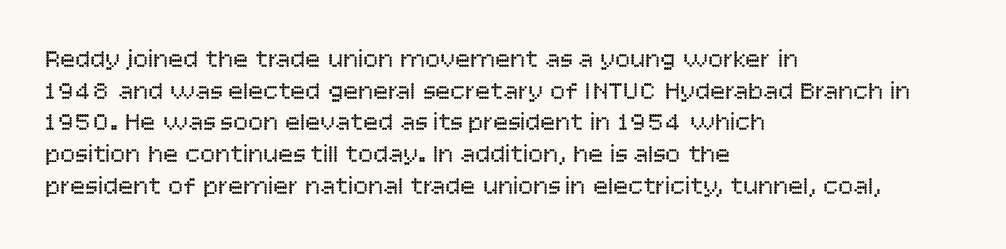
Q: Is the text bold? A: No.
Q: Is the text italic (slanted)? A: No, it is upright.
Q: Is the text underlined? A: No.
Q: How is the paragraph aligned? A: Left-aligned.
Q: Is the spacing between letters normal or unusually wide? A: Normal.
Q: Is the spacing between lines tight, normal or loose? A: Normal.
